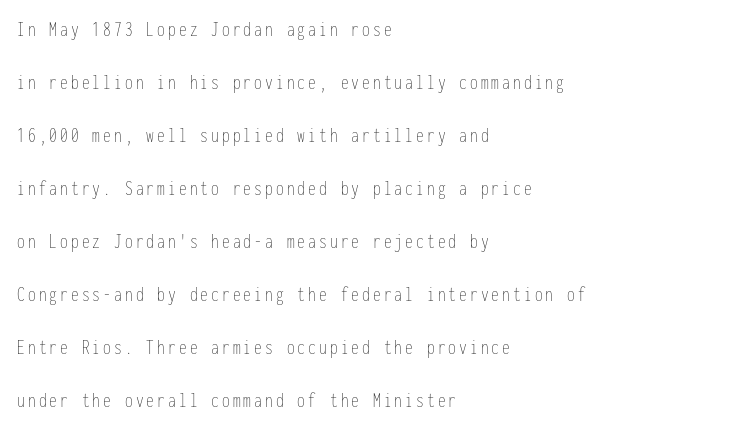
{"italic": "no", "bold": "no", "underline": "no", "align": "left", "line_spacing": "loose", "line_spacing_ratio": 2.41, "glyph_px": 22}
